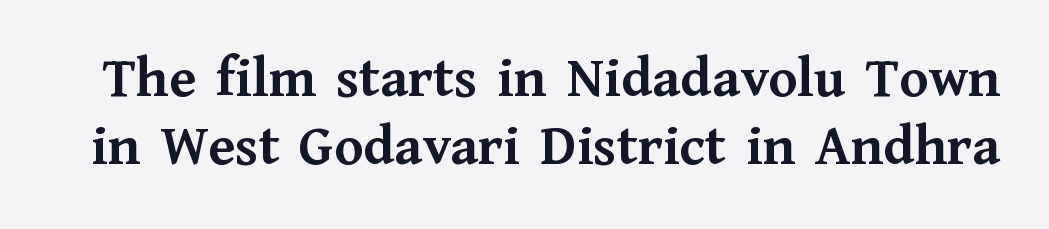
Tall strokes in this sample are plumb rather than angled. Each letter keeps its own natural width here, so spacing adapts to shape. Every letter is thick-stroked: bold, no question. You could barely slide anything between these rows.
